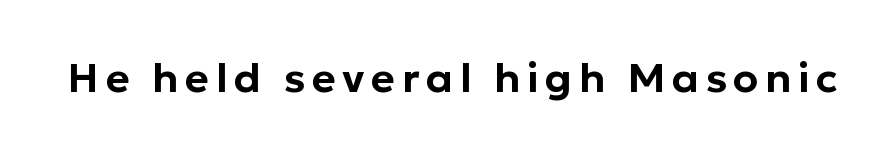
A typesetter would mark this as roman, not italic. Character widths vary here, with narrow letters taking less room than wide ones. The baseline area is clear. The typeface chosen for these lines omits serifs.
